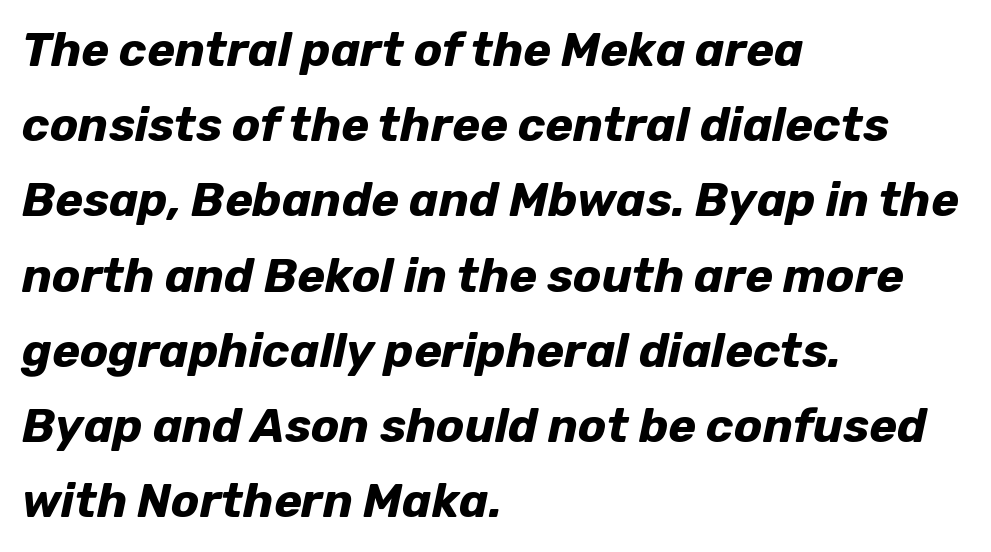
{"italic": "yes", "lean": "right", "slant_degrees": 12, "bold": "yes", "weight": "bold", "width": "normal", "stroke_contrast": "low", "x_height": "medium", "monospaced": "no", "underline": "no", "align": "left", "line_spacing": "normal", "line_spacing_ratio": 1.6, "letter_spacing": "normal", "letter_spacing_em": 0.0, "glyph_px": 47}
